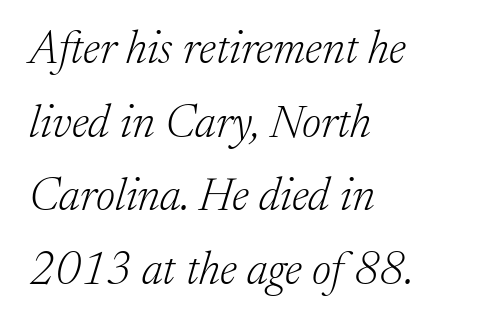
Q: Is the text bold? A: No.
Q: Is the text italic (slanted)? A: Yes, it leans right by about 17 degrees.
Q: Is the typeface a serif or a sans-serif typeface? A: Serif.
Q: Is the text underlined? A: No.
Q: How is the paragraph aligned? A: Left-aligned.
Q: Is the spacing between letters normal or unusually wide? A: Normal.
Q: Is the spacing between lines tight, normal or loose? A: Normal.
Q: Width (condensed, normal, or wide)? A: Normal.
Q: Stroke contrast? A: Low.
Q: x-height? A: Medium.
Q: Monospaced? A: No.
